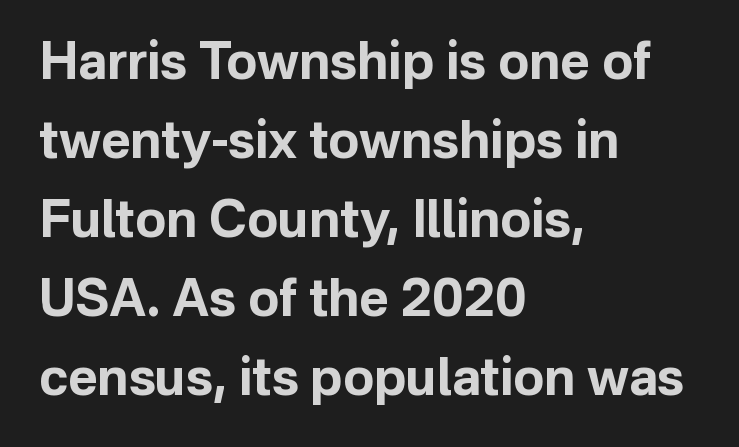
Q: Is the text bold? A: Yes.
Q: Is the text italic (slanted)? A: No, it is upright.
Q: Is the typeface a serif or a sans-serif typeface? A: Sans-serif.
Q: Is the text underlined? A: No.
Q: How is the paragraph aligned? A: Left-aligned.
Q: Is the spacing between letters normal or unusually wide? A: Normal.
Q: Is the spacing between lines tight, normal or loose? A: Normal.
Q: Width (condensed, normal, or wide)? A: Normal.
Q: Stroke contrast? A: Low.
Q: x-height? A: Medium.
Q: Monospaced? A: No.
